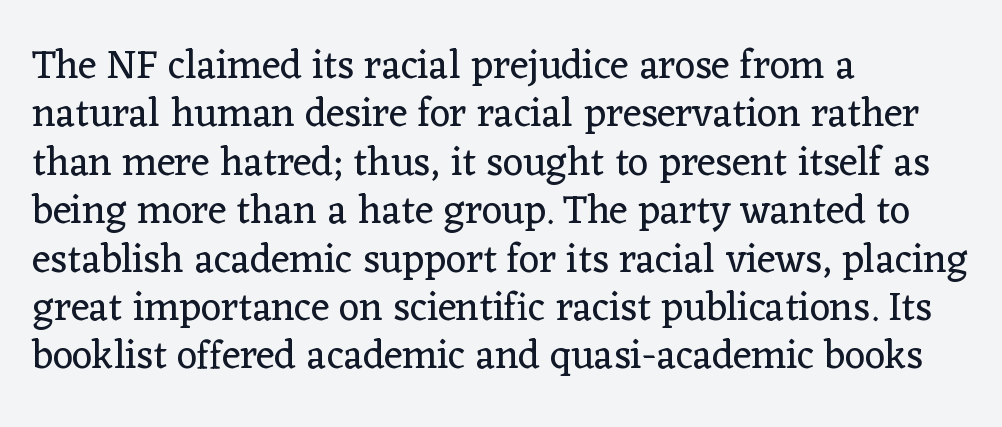
Q: Is the text bold? A: No.
Q: Is the text italic (slanted)? A: No, it is upright.
Q: Is the typeface a serif or a sans-serif typeface? A: Serif.
Q: Is the text underlined? A: No.
Q: How is the paragraph aligned? A: Left-aligned.
Q: Is the spacing between letters normal or unusually wide? A: Normal.
Q: Width (condensed, normal, or wide)? A: Normal.
Q: Stroke contrast? A: Low.
Q: x-height? A: Medium.
Q: Monospaced? A: No.
